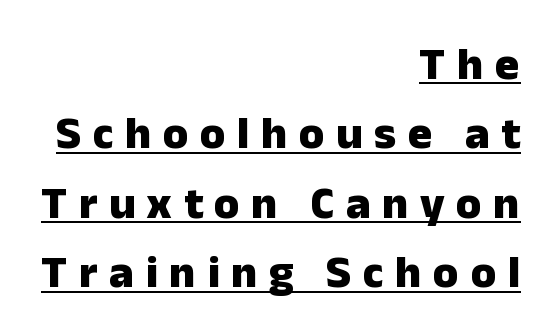
Check where the strokes stop: nothing finishes them off — pure sans. A rule runs beneath these lines of type. Does extra space separate the letters? Yes, quite a lot of it. This sample is right-justified, so line beginnings fall wherever the words allow. Posture: straight, roman, zero tilt.
